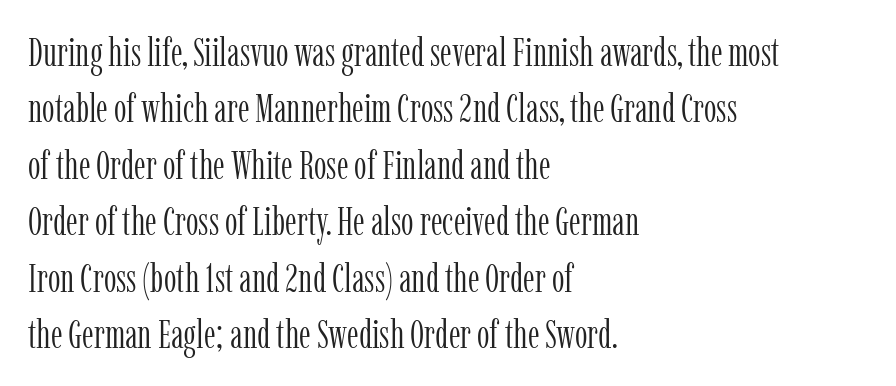
The ragged edge is on the right, which tells us the setting is flush left. Each letter's strokes conclude with small projecting serifs. Each new line begins a customary step beneath the previous one. Note the varied advance widths — an 'i' is clearly narrower than an 'm'.
